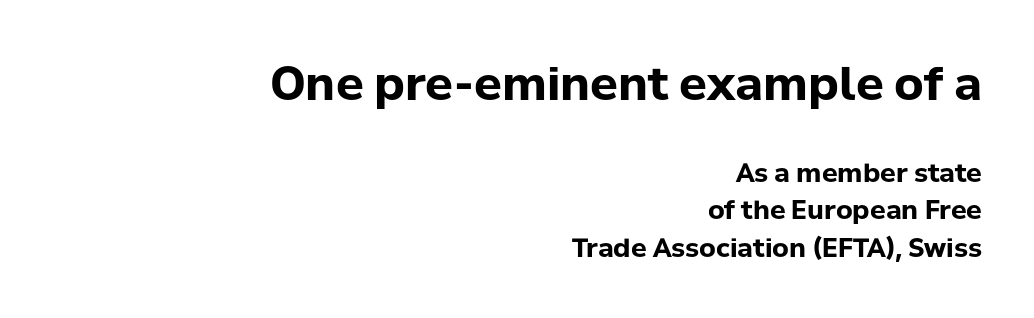
The image shows 46 px bold sans-serif type, upright; set right-aligned, normal line spacing (1.44x), normal letter spacing, not underlined; the first (top) block is 1.77x larger; low stroke contrast and a medium x-height.
